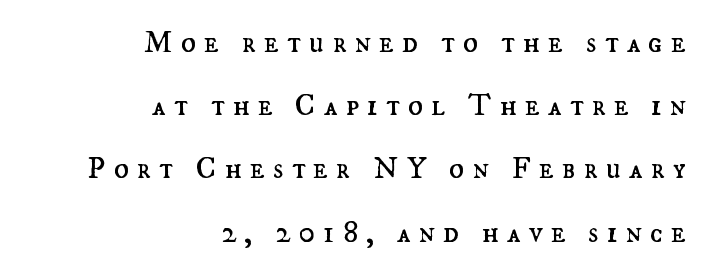
{"italic": "no", "bold": "no", "weight": "regular", "width": "normal", "stroke_contrast": "medium", "x_height": "small", "monospaced": "no", "underline": "no", "align": "right", "line_spacing": "loose", "line_spacing_ratio": 2.04, "letter_spacing": "wide", "letter_spacing_em": 0.26, "glyph_px": 31}
